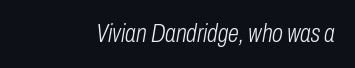
Q: Is the text bold? A: No.
Q: Is the text italic (slanted)? A: Yes, it leans right by about 10 degrees.
Q: Is the text underlined? A: No.
Q: Is the spacing between letters normal or unusually wide? A: Normal.
